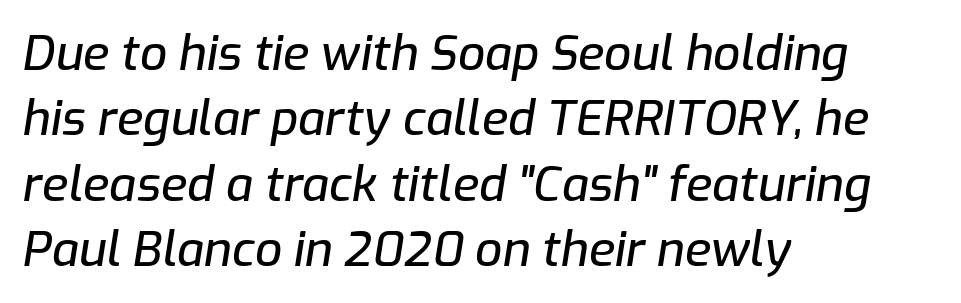
Q: Is the text italic (slanted)? A: Yes, it leans right by about 9 degrees.
Q: Is the text underlined? A: No.
Q: How is the paragraph aligned? A: Left-aligned.
Q: Is the spacing between letters normal or unusually wide? A: Normal.
Q: Is the spacing between lines tight, normal or loose? A: Normal.
Q: Width (condensed, normal, or wide)? A: Normal.
Q: Stroke contrast? A: Low.
Q: x-height? A: Medium.
Q: Monospaced? A: No.
